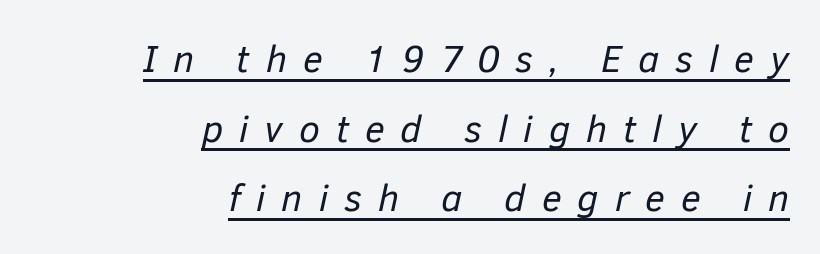
Loose tracking; the words dissolve into strings of separated letters. The passage shown is underscored from start to finish. The text block is weighted toward the right margin, trailing off unevenly leftward. Yep, that's italic — everything's leaning. Is the stroke heavy? The answer is a plain regular-or-lighter.
